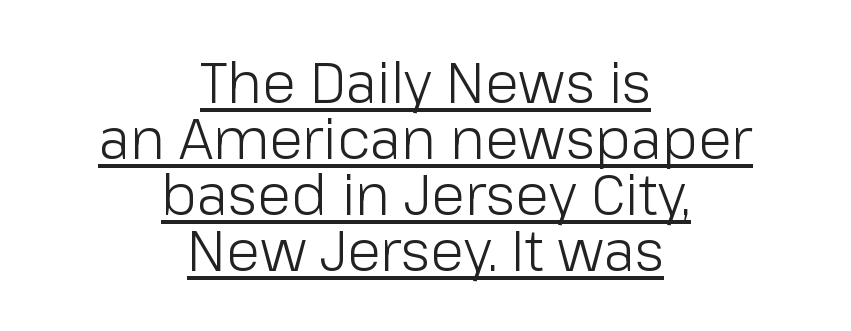
The letters look calm and open, with moderate or lighter stems. Honestly, the letter spacing is just normal — you wouldn't notice it. These lines huddle together more closely than default settings would place them. Is this a fixed-width face? No — the glyphs have proportional, varying widths.
